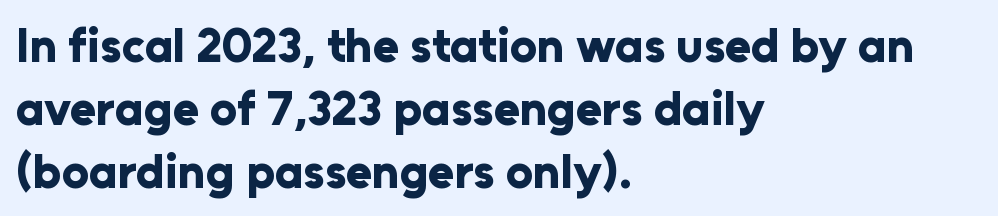
{"serif": "no", "italic": "no", "bold": "yes", "weight": "bold", "width": "normal", "stroke_contrast": "low", "x_height": "medium", "monospaced": "no", "underline": "no", "align": "left", "line_spacing": "normal", "line_spacing_ratio": 1.31, "letter_spacing": "normal", "letter_spacing_em": 0.0, "glyph_px": 48}
